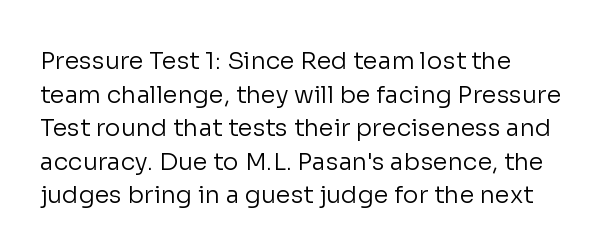
Does the copy run flush right? No — it runs flush left. Does extra space separate the letters? No, they use regular spacing. The letters look calm and open, with moderate or lighter stems. Beneath every word, the page is bare. Normally led — the rows are evenly, conventionally spaced.
